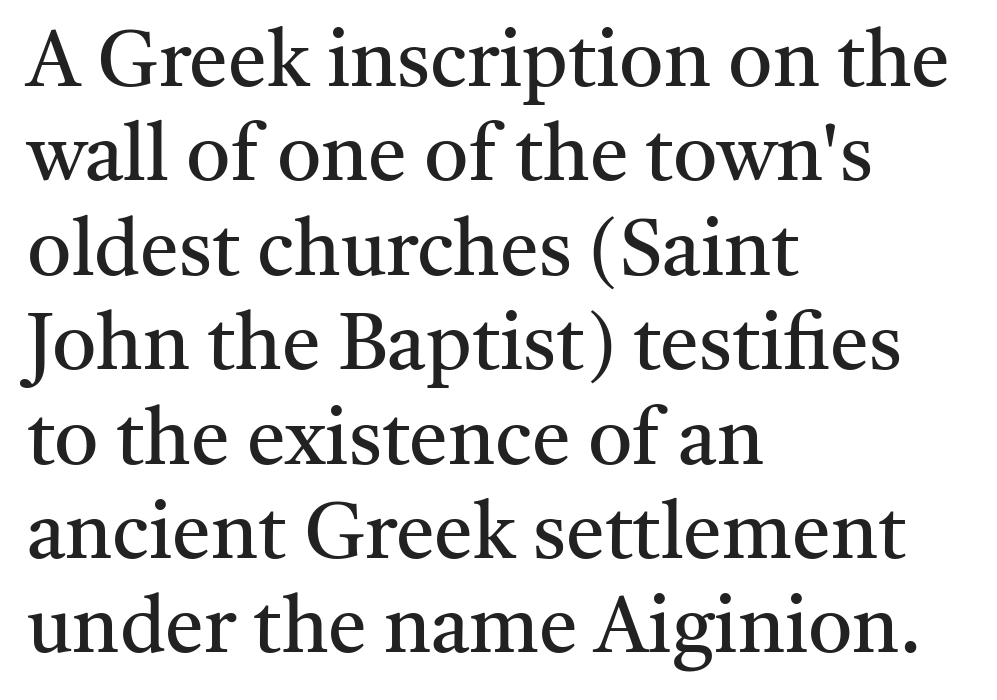
The image shows 78 px regular-weight serif type, upright; set left-aligned, line spacing 1.21x, normal letter spacing, not underlined; medium stroke contrast and a medium x-height.
